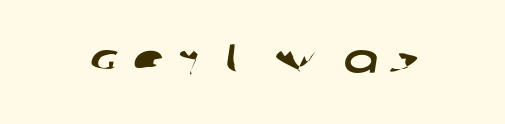
The image shows 41 px wide sans-serif type; set unusually wide letter spacing (+0.31 em), not underlined; low stroke contrast and a large x-height.
